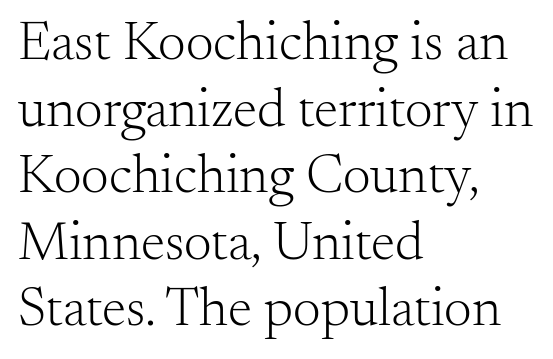
Q: Is the text bold? A: No.
Q: Is the text italic (slanted)? A: No, it is upright.
Q: Is the typeface a serif or a sans-serif typeface? A: Serif.
Q: Is the text underlined? A: No.
Q: How is the paragraph aligned? A: Left-aligned.
Q: Is the spacing between letters normal or unusually wide? A: Normal.
Q: Width (condensed, normal, or wide)? A: Normal.
Q: Stroke contrast? A: Medium.
Q: x-height? A: Small.
Q: Monospaced? A: No.
